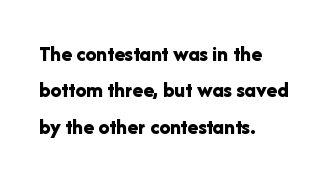
{"italic": "no", "bold": "yes", "underline": "no", "align": "left", "line_spacing": "normal", "line_spacing_ratio": 1.65, "letter_spacing": "normal", "letter_spacing_em": 0.0, "glyph_px": 22}
